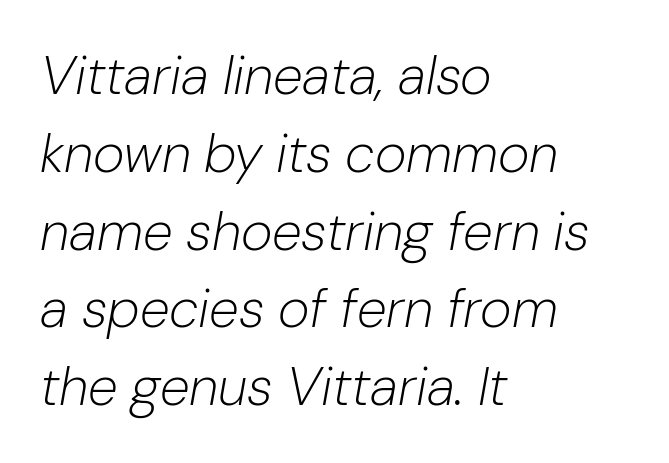
The image shows 54 px light type, italic (leaning right); set left-aligned, normal line spacing (1.44x), normal letter spacing, not underlined; low stroke contrast and a medium x-height.
